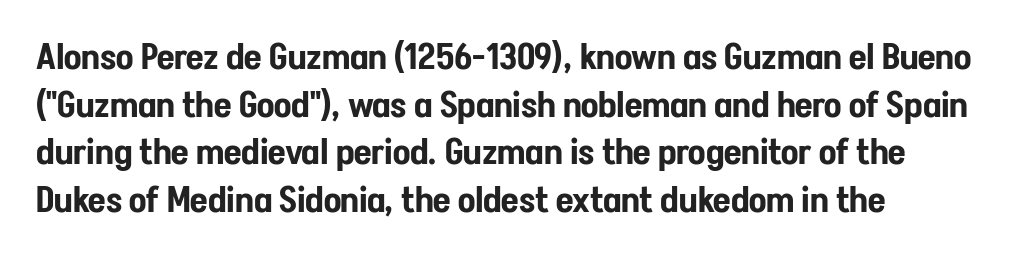
The image shows 36 px condensed sans-serif type, upright; set normal line spacing (1.32x), normal letter spacing, not underlined; low stroke contrast and a medium x-height.
